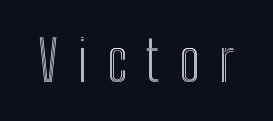
{"italic": "no", "width": "condensed", "x_height": "medium", "monospaced": "no", "underline": "no", "letter_spacing": "wide", "letter_spacing_em": 0.35, "glyph_px": 55}
